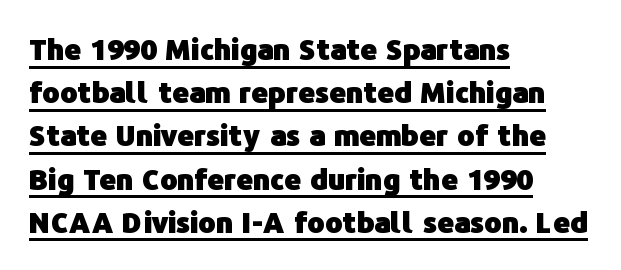
Q: Is the text bold? A: Yes.
Q: Is the text italic (slanted)? A: No, it is upright.
Q: Is the typeface a serif or a sans-serif typeface? A: Sans-serif.
Q: Is the text underlined? A: Yes.
Q: How is the paragraph aligned? A: Left-aligned.
Q: Is the spacing between letters normal or unusually wide? A: Normal.
Q: Is the spacing between lines tight, normal or loose? A: Normal.
Q: Width (condensed, normal, or wide)? A: Normal.
Q: Stroke contrast? A: Low.
Q: x-height? A: Medium.
Q: Monospaced? A: No.
